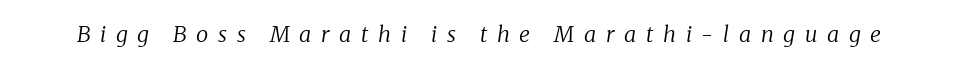
Q: Is the text bold? A: No.
Q: Is the text italic (slanted)? A: Yes, it leans right by about 8 degrees.
Q: Is the text underlined? A: No.
Q: Is the spacing between letters normal or unusually wide? A: Unusually wide.
